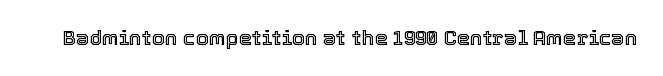
Q: Is the text italic (slanted)? A: No, it is upright.
Q: Is the text underlined? A: No.
Q: Is the spacing between letters normal or unusually wide? A: Normal.
